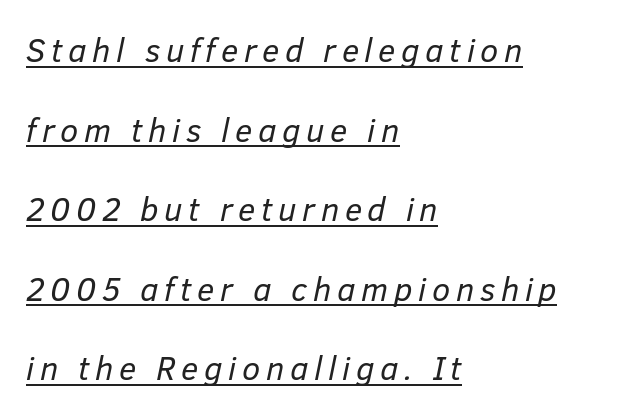
The letters advance in unequal steps, a hallmark of proportional type. Ink coverage per letter is moderate at most. Honestly, the rows look like they've been pulled way apart. Somebody hit Ctrl+U on this one — the words are underlined. Italic? Definitely — the glyphs are oblique. The lines are quadded left.
